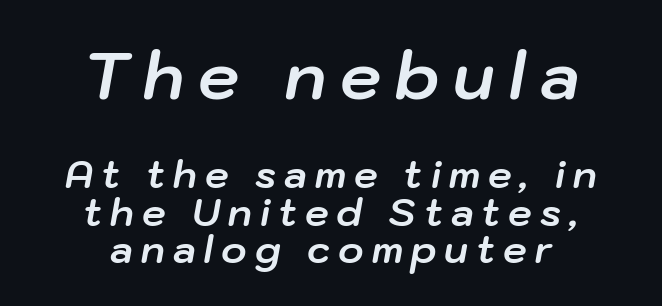
{"italic": "yes", "lean": "right", "slant_degrees": 10, "bold": "yes", "weight": "bold", "width": "normal", "stroke_contrast": "low", "x_height": "medium", "monospaced": "no", "underline": "no", "align": "center", "line_spacing": "tight", "line_spacing_ratio": 0.99, "letter_spacing": "wide", "letter_spacing_em": 0.21, "larger_block": "first", "size_ratio": 1.74, "glyph_px": 66}
